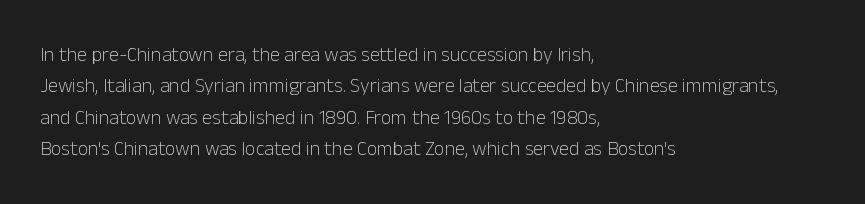
Line spacing here is normal. A typesetter would mark this as roman, not italic. The specimen omits any rule beneath the text block's lines. The rag falls on the right side of this text block. The characters are drawn with everyday or finer stroke widths.
